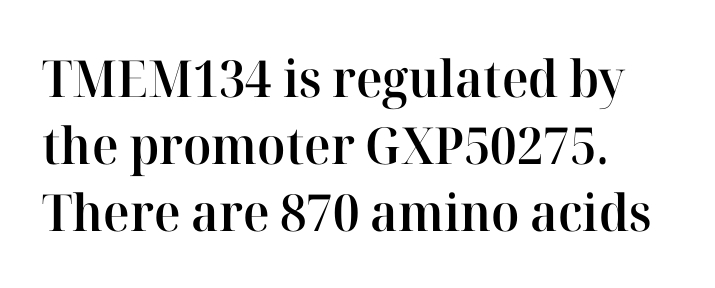
The image shows 51 px semibold serif type, upright; set left-aligned, normal line spacing (1.31x), normal letter spacing, not underlined; high stroke contrast and a medium x-height.
